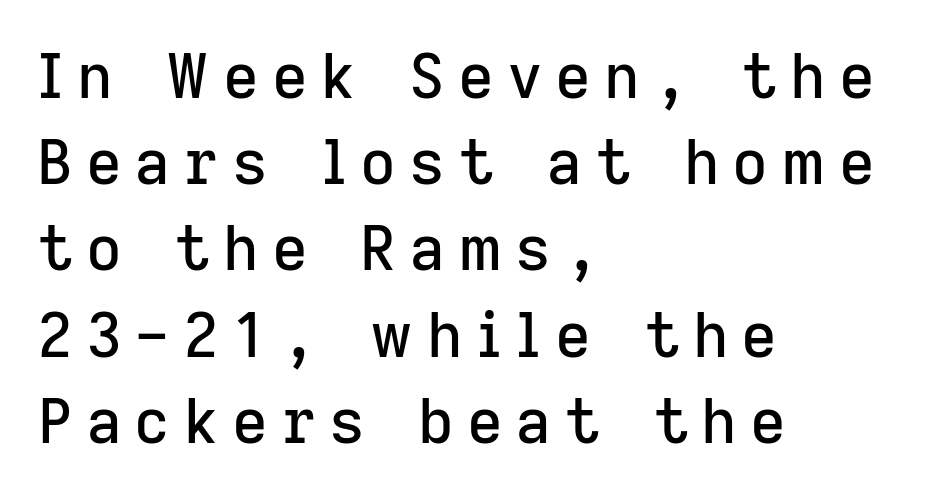
Q: Is the text italic (slanted)? A: No, it is upright.
Q: Is the typeface a serif or a sans-serif typeface? A: Sans-serif.
Q: Is the text underlined? A: No.
Q: How is the paragraph aligned? A: Left-aligned.
Q: Is the spacing between letters normal or unusually wide? A: Unusually wide.
Q: Is the spacing between lines tight, normal or loose? A: Normal.
Q: Width (condensed, normal, or wide)? A: Normal.
Q: Stroke contrast? A: Low.
Q: x-height? A: Medium.
Q: Monospaced? A: No.
